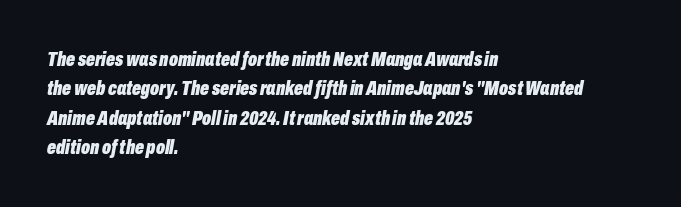
{"italic": "yes", "lean": "right", "slant_degrees": 10, "bold": "yes", "underline": "no", "align": "left", "line_spacing": "normal", "line_spacing_ratio": 1.4, "letter_spacing": "normal", "letter_spacing_em": 0.0, "glyph_px": 21}
